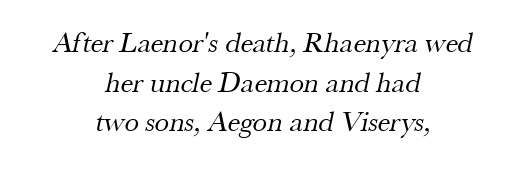
Default kerning and tracking; the words read as compact shapes. Decoration check: the copy has no underline. The designer left line spacing at the default. Stroke terminals: seriffed. On a weight scale, this lands at 450 or below.
